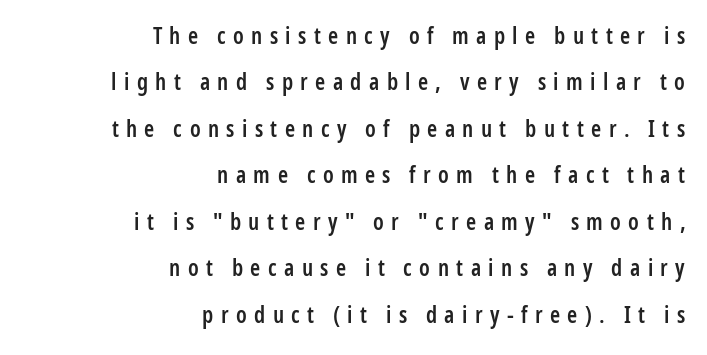
Q: Is the text bold? A: Semi-bold.
Q: Is the text italic (slanted)? A: No, it is upright.
Q: Is the text underlined? A: No.
Q: How is the paragraph aligned? A: Right-aligned.
Q: Is the spacing between letters normal or unusually wide? A: Unusually wide.
Q: Is the spacing between lines tight, normal or loose? A: Loose.
